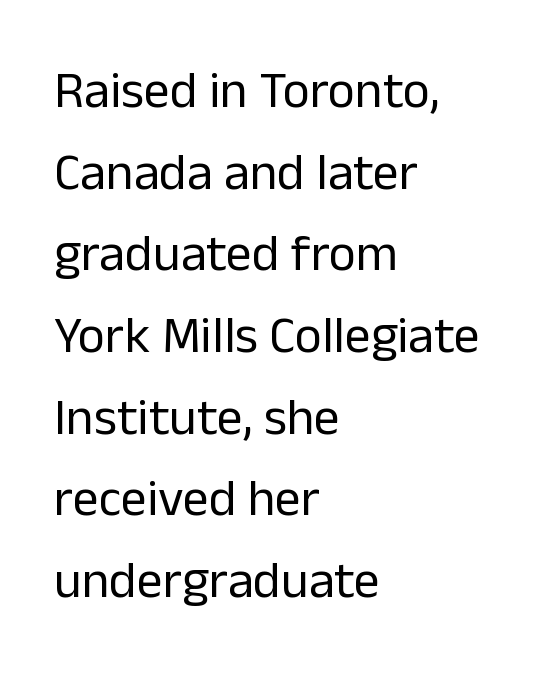
Q: Is the text bold? A: No.
Q: Is the text italic (slanted)? A: No, it is upright.
Q: Is the typeface a serif or a sans-serif typeface? A: Sans-serif.
Q: Is the text underlined? A: No.
Q: How is the paragraph aligned? A: Left-aligned.
Q: Is the spacing between letters normal or unusually wide? A: Normal.
Q: Is the spacing between lines tight, normal or loose? A: Normal.
Q: Width (condensed, normal, or wide)? A: Normal.
Q: Stroke contrast? A: Low.
Q: x-height? A: Medium.
Q: Monospaced? A: No.
